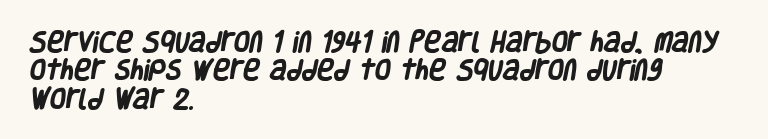
{"bold": "yes", "underline": "no", "align": "left", "line_spacing_ratio": 1.23, "letter_spacing": "normal", "letter_spacing_em": 0.0, "glyph_px": 23}
